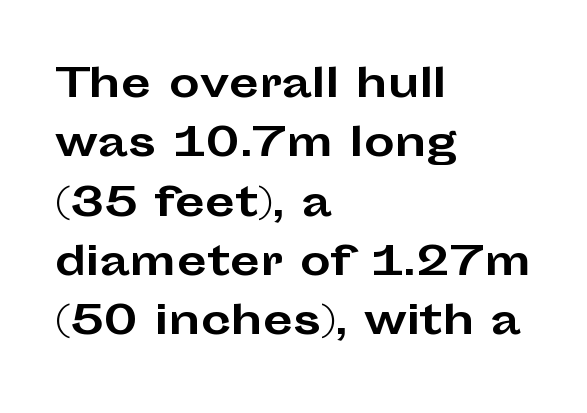
How would I describe the line gaps? Plain and ordinary. Do the letters lean? They stand straight. These lines are set flush left with a ragged right edge. A clean baseline with only descenders dipping below it. Each letter keeps its own natural width here, so spacing adapts to shape.
